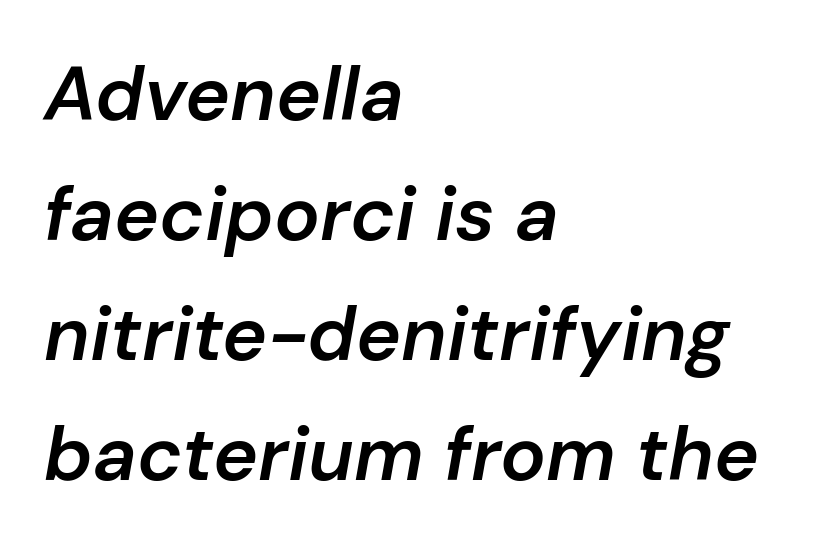
Q: Is the text bold? A: Semi-bold.
Q: Is the text italic (slanted)? A: Yes, it leans right by about 10 degrees.
Q: Is the text underlined? A: No.
Q: How is the paragraph aligned? A: Left-aligned.
Q: Is the spacing between letters normal or unusually wide? A: Normal.
Q: Is the spacing between lines tight, normal or loose? A: Normal.
Q: Width (condensed, normal, or wide)? A: Normal.
Q: Stroke contrast? A: Low.
Q: x-height? A: Medium.
Q: Monospaced? A: No.
